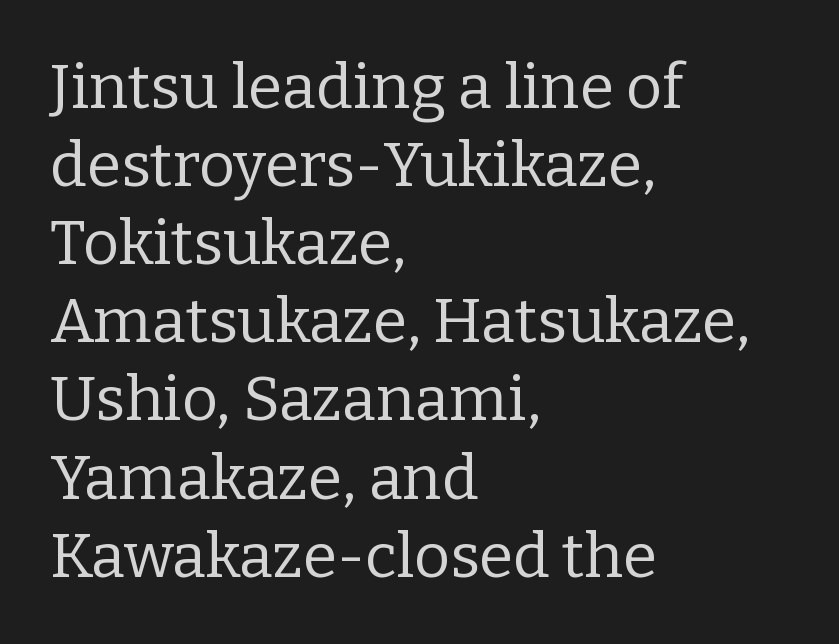
The rendering uses natural spacing where letterforms have individual widths. The block of text has a typical density, with ordinary space between rows. Teacher's note: observe the even left margin — that is flush-left alignment. Descender tails drop into unmarked territory. Short note: letters normally spaced. No chunkiness to these letters — they're not bold.
